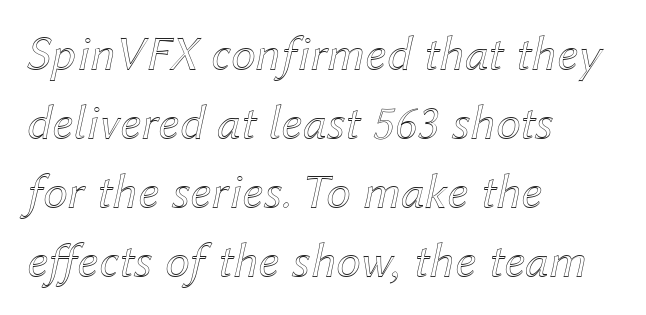
{"italic": "yes", "lean": "right", "slant_degrees": 12, "width": "normal", "x_height": "medium", "monospaced": "no", "underline": "no", "align": "left", "line_spacing": "normal", "line_spacing_ratio": 1.38, "letter_spacing": "normal", "letter_spacing_em": 0.0, "glyph_px": 50}
